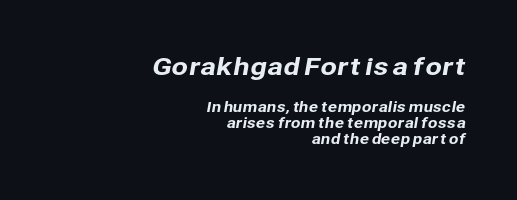
The specimen omits any rule beneath the text block's lines. Honestly, the letter spacing is just normal — you wouldn't notice it. In terms of leading, this rendering errs on the cramped side. Typeset ragged left — the right edge is the straight one.
